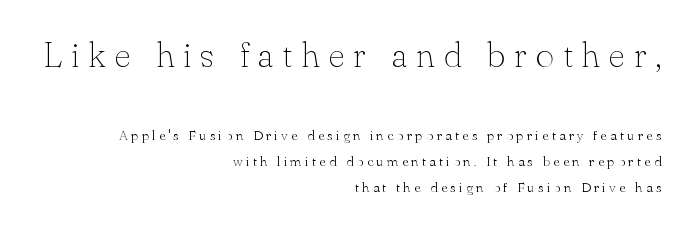
{"serif": "yes", "italic": "no", "bold": "no", "weight": "thin", "width": "normal", "stroke_contrast": "low", "x_height": "small", "monospaced": "no", "underline": "no", "align": "right", "line_spacing_ratio": 1.84, "letter_spacing": "wide", "letter_spacing_em": 0.24, "larger_block": "first", "size_ratio": 2.57, "glyph_px": 36}
